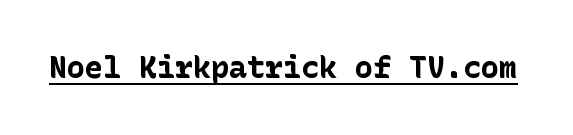
The image shows 30 px bold sans-serif type, upright; set normal letter spacing, underlined; low stroke contrast and a medium x-height.
